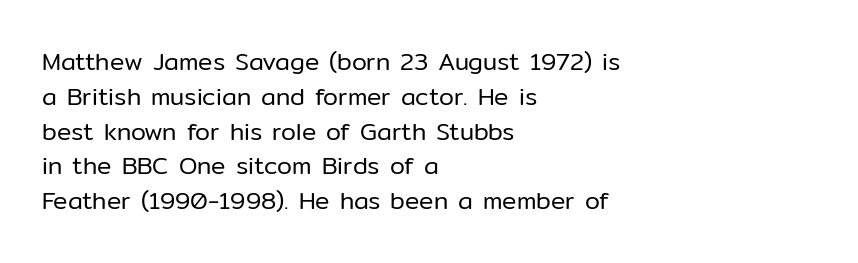
Q: Is the text bold? A: No.
Q: Is the text italic (slanted)? A: No, it is upright.
Q: Is the text underlined? A: No.
Q: How is the paragraph aligned? A: Left-aligned.
Q: Is the spacing between letters normal or unusually wide? A: Normal.
Q: Is the spacing between lines tight, normal or loose? A: Normal.
